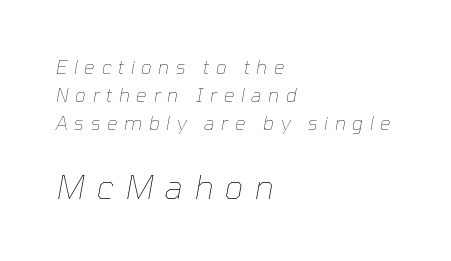
Is the letter spacing exaggerated? Yes — the characters are pushed far apart. Heft: none added — not bold. Whoever set this chose a conventional vertical rhythm. Here the second block reads like a headline and the first like body copy.
